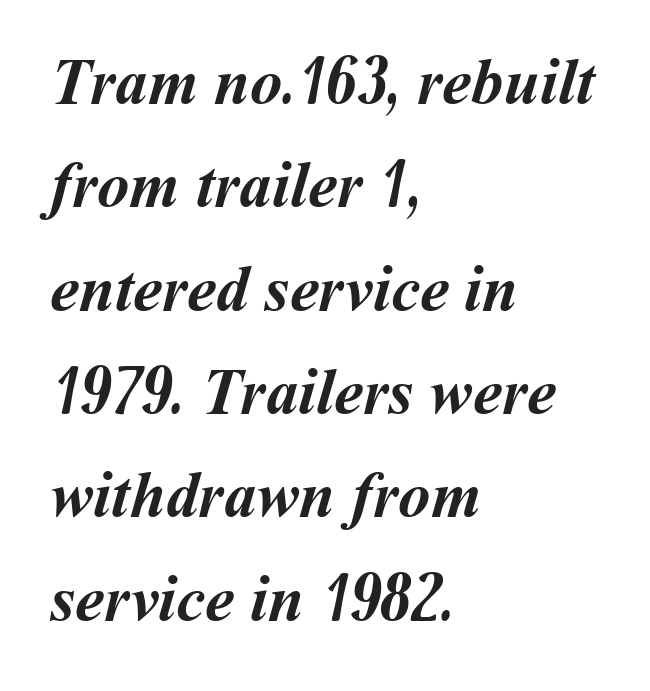
{"bold": "yes", "weight": "semibold", "width": "normal", "stroke_contrast": "medium", "x_height": "medium", "monospaced": "no", "underline": "no", "align": "left", "line_spacing": "normal", "line_spacing_ratio": 1.59, "letter_spacing": "normal", "letter_spacing_em": 0.0, "glyph_px": 65}
